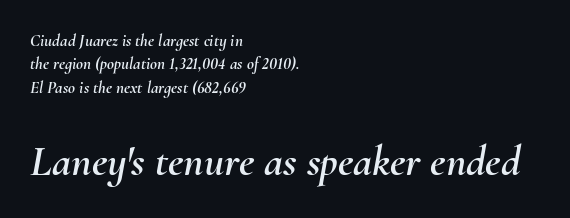
The whole block is typeset with a tilt. Where is the straight margin? On the left. Scale increases going downward across the two blocks. Note the varied advance widths — an 'i' is clearly narrower than an 'm'.
